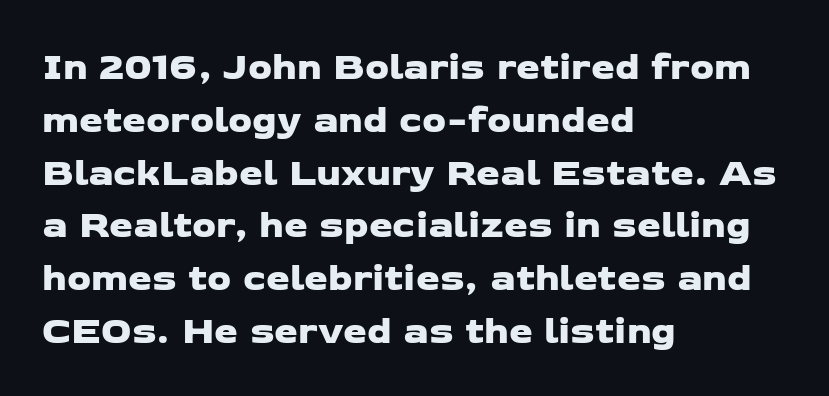
Underlining? Definitely not there. Each letter keeps its own natural width here, so spacing adapts to shape. The designer left line spacing at the default. Examine the stroke ends and you'll find no serifs. The tracking reads as untouched default to a designer's eye. Which margin do the lines hug? The left one — the right edge is uneven.
